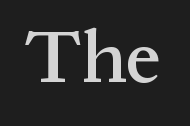
The image shows 75 px semibold serif type, upright; set normal letter spacing, not underlined; medium stroke contrast and a medium x-height.
